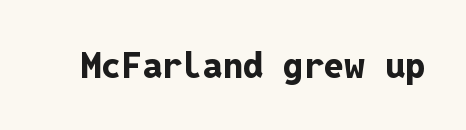
{"serif": "no", "italic": "no", "bold": "yes", "weight": "bold", "width": "normal", "stroke_contrast": "low", "x_height": "medium", "monospaced": "yes", "underline": "no", "letter_spacing": "normal", "letter_spacing_em": 0.0, "glyph_px": 36}
